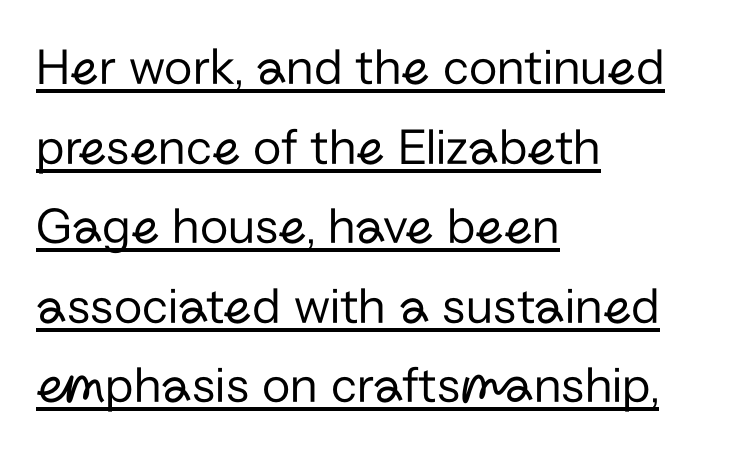
{"serif": "no", "italic": "no", "bold": "no", "weight": "regular", "width": "normal", "stroke_contrast": "low", "x_height": "medium", "monospaced": "no", "underline": "yes", "align": "left", "line_spacing": "normal", "line_spacing_ratio": 1.53, "letter_spacing": "normal", "letter_spacing_em": 0.0, "glyph_px": 52}
